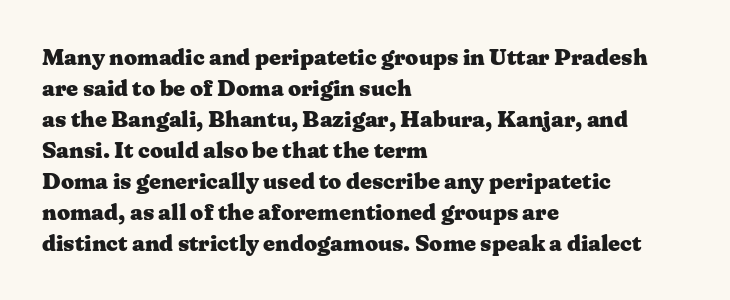
{"italic": "no", "bold": "yes", "underline": "no", "align": "left", "line_spacing": "normal", "line_spacing_ratio": 1.35, "letter_spacing": "normal", "letter_spacing_em": 0.0, "glyph_px": 23}
